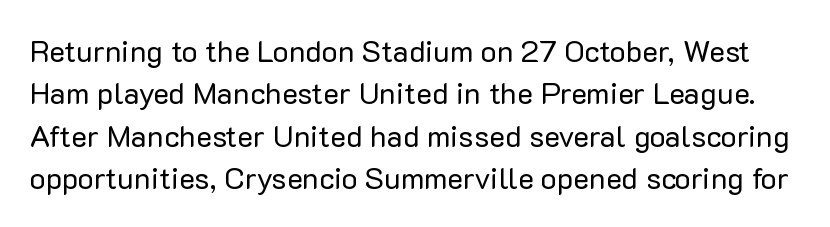
{"serif": "no", "italic": "no", "bold": "no", "weight": "regular", "width": "normal", "stroke_contrast": "low", "x_height": "medium", "monospaced": "no", "underline": "no", "line_spacing": "normal", "line_spacing_ratio": 1.41, "letter_spacing": "normal", "letter_spacing_em": 0.0, "glyph_px": 30}
